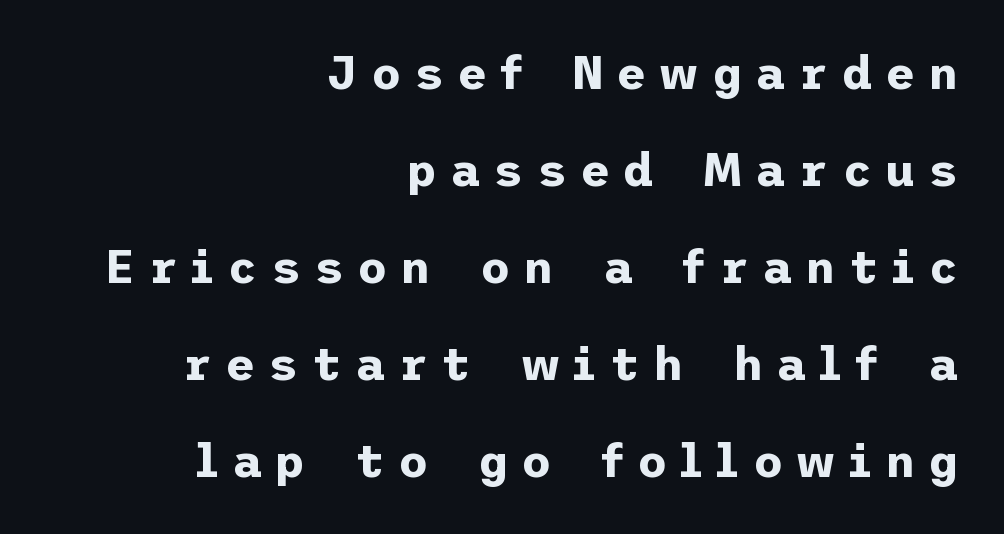
Line spacing here is loose. The lines are quadded right. Students, note that the glyphs here are deliberately spaced far apart. Just letters on the line, the space beneath them empty.
